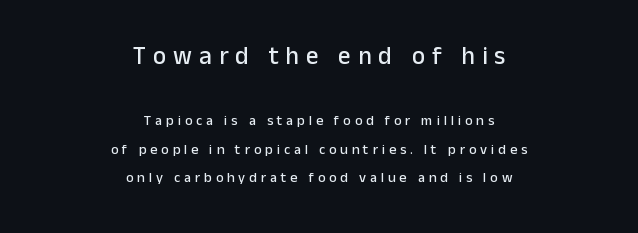
Character size in the leading block exceeds that of the trailing block. The string is rendered with underlining switched off. Display-style spreading of the glyphs; the letterfit is very open. Nope, not italic — everything's standing straight. Leading is clearly above the norm, producing a sparse column. In CSS terms this would be text-align: center.
